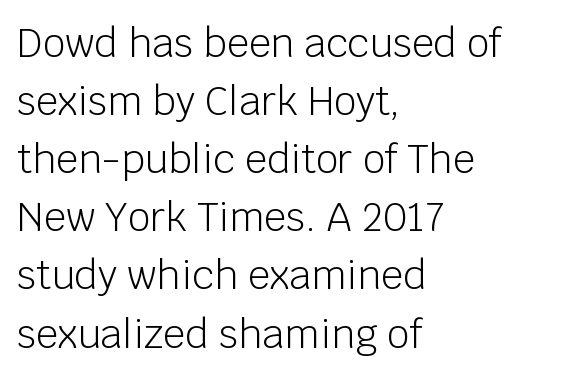
Q: Is the text bold? A: No.
Q: Is the text italic (slanted)? A: No, it is upright.
Q: Is the typeface a serif or a sans-serif typeface? A: Sans-serif.
Q: Is the text underlined? A: No.
Q: How is the paragraph aligned? A: Left-aligned.
Q: Is the spacing between letters normal or unusually wide? A: Normal.
Q: Is the spacing between lines tight, normal or loose? A: Normal.
Q: Width (condensed, normal, or wide)? A: Normal.
Q: Stroke contrast? A: Low.
Q: x-height? A: Large.
Q: Monospaced? A: No.
